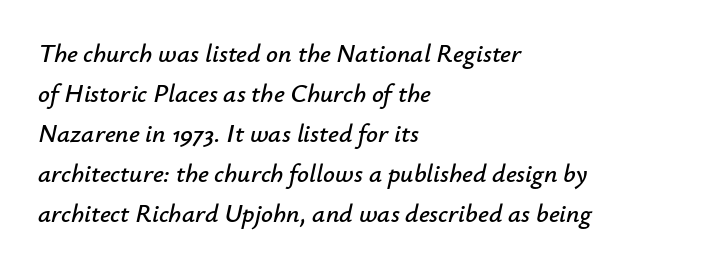
The image shows 26 px text type, italic (leaning right); set left-aligned, normal line spacing (1.54x), normal letter spacing, not underlined.
